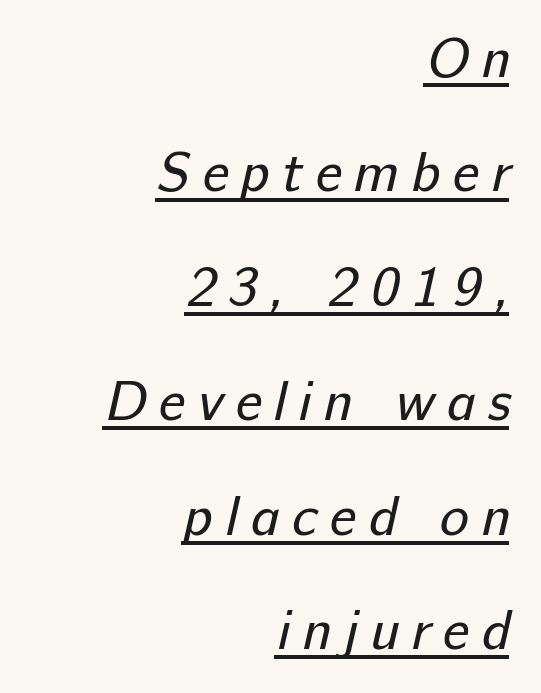
The lettering is marked with a stroke running underneath it. Is the letter spacing exaggerated? Yes — the characters are pushed far apart. The lines are spread far apart with generous leading. Typographically, this falls in the sans-serif category. A student would call this right alignment; a typographer would say flush right, rag left.
